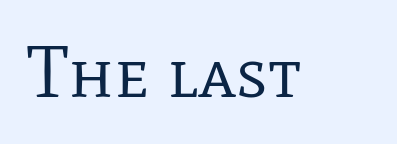
The image shows 73 px regular-weight serif type, upright; set normal letter spacing, not underlined; low stroke contrast and a medium x-height.
